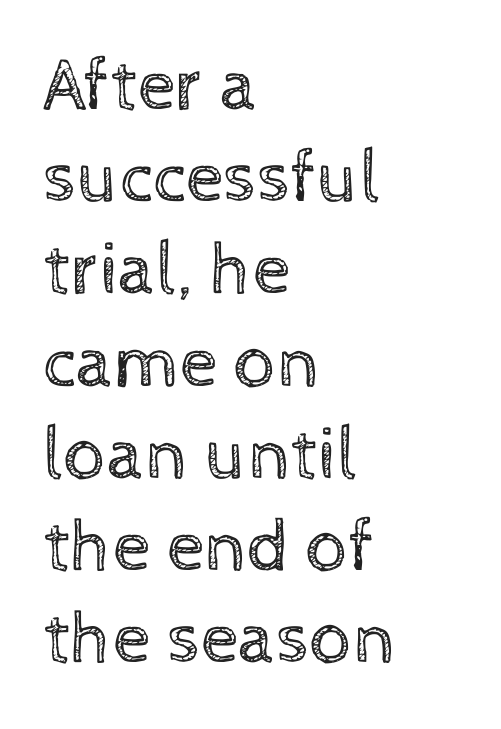
{"italic": "no", "bold": "no", "weight": "regular", "width": "normal", "x_height": "medium", "monospaced": "no", "underline": "no", "align": "left", "line_spacing_ratio": 1.23, "letter_spacing": "normal", "letter_spacing_em": 0.0, "glyph_px": 75}
